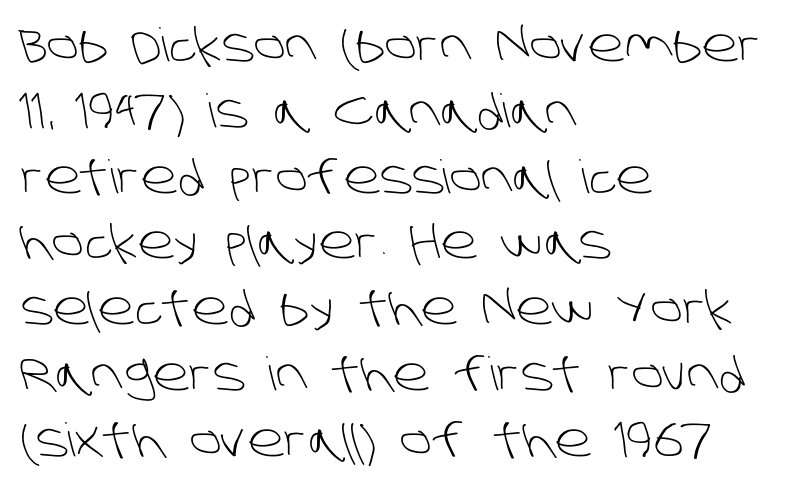
{"serif": "no", "bold": "no", "weight": "light", "width": "normal", "stroke_contrast": "low", "x_height": "large", "monospaced": "no", "underline": "no", "align": "left", "line_spacing": "normal", "line_spacing_ratio": 1.43, "letter_spacing": "normal", "letter_spacing_em": 0.0, "glyph_px": 46}
